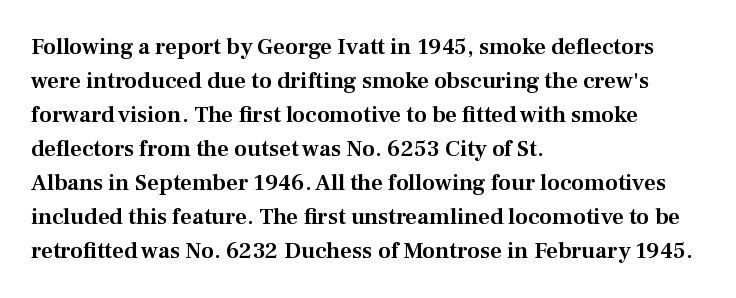
Q: Is the text italic (slanted)? A: No, it is upright.
Q: Is the text underlined? A: No.
Q: How is the paragraph aligned? A: Left-aligned.
Q: Is the spacing between letters normal or unusually wide? A: Normal.
Q: Is the spacing between lines tight, normal or loose? A: Normal.
